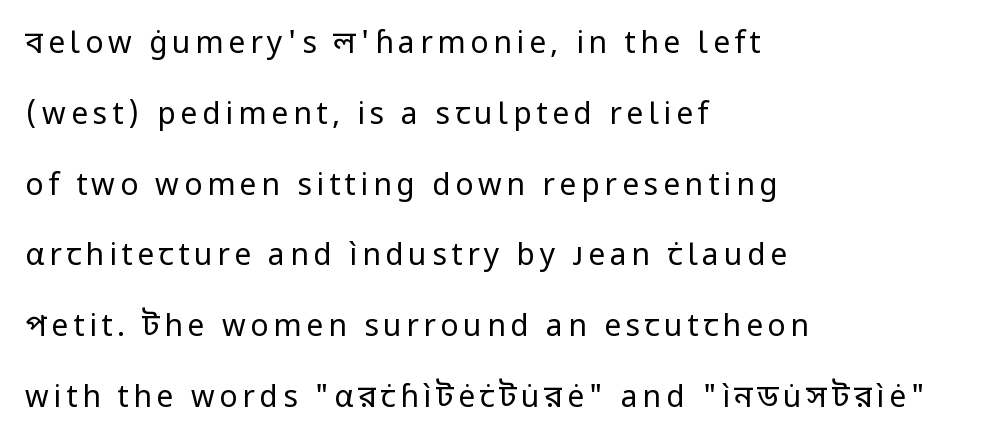
The space directly below the letters is spotless. Successive baselines arrive slowly, with a big drop between each. A classic flush-left, rag-right setting is used for this passage. Do the letters lean? They stand straight. The letters look calm and open, with moderate or lighter stems. Check where the strokes stop: nothing finishes them off — pure sans.
